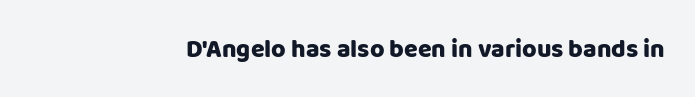
Q: Is the text bold? A: Yes.
Q: Is the text italic (slanted)? A: No, it is upright.
Q: Is the text underlined? A: No.
Q: Is the spacing between letters normal or unusually wide? A: Normal.
